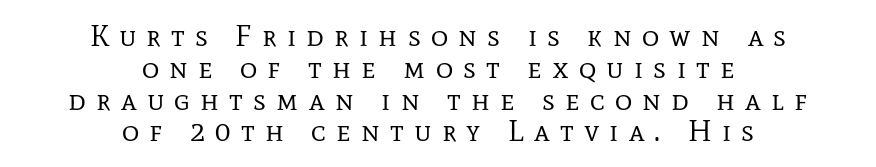
{"serif": "yes", "italic": "no", "bold": "no", "weight": "regular", "width": "normal", "stroke_contrast": "low", "x_height": "medium", "monospaced": "no", "underline": "no", "align": "center", "line_spacing": "tight", "line_spacing_ratio": 1.06, "letter_spacing": "wide", "letter_spacing_em": 0.34, "glyph_px": 30}
